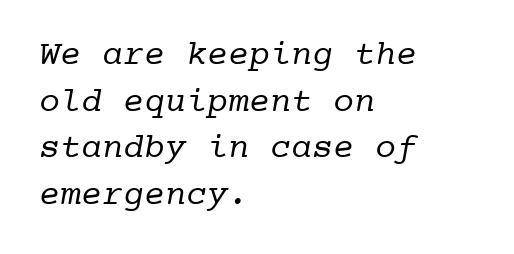
{"serif": "yes", "bold": "no", "weight": "regular", "width": "normal", "stroke_contrast": "low", "x_height": "medium", "monospaced": "yes", "underline": "no", "align": "left", "line_spacing": "normal", "line_spacing_ratio": 1.33, "letter_spacing": "normal", "letter_spacing_em": 0.0, "glyph_px": 35}
